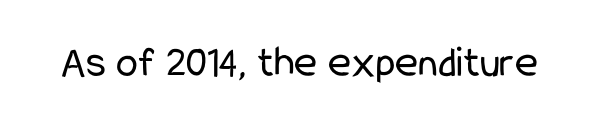
{"serif": "no", "italic": "no", "bold": "no", "weight": "regular", "width": "condensed", "stroke_contrast": "low", "x_height": "medium", "monospaced": "no", "underline": "no", "letter_spacing": "normal", "letter_spacing_em": 0.0, "glyph_px": 44}
